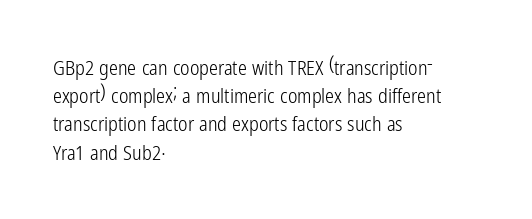
The image shows 20 px text type, upright; set left-aligned, normal line spacing (1.41x), normal letter spacing, not underlined.
